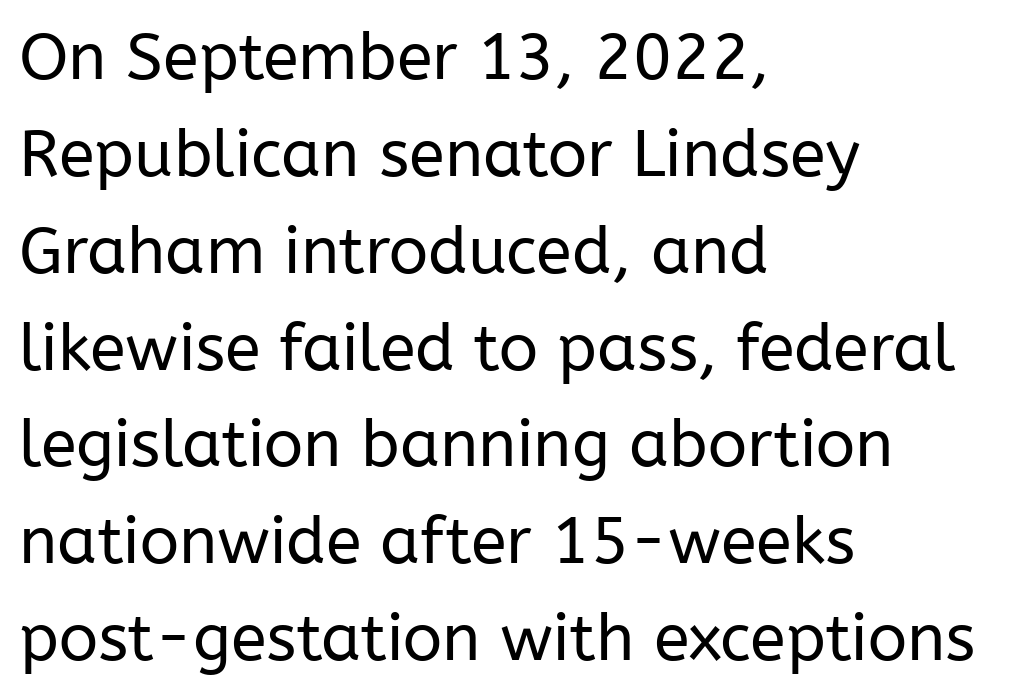
{"serif": "no", "italic": "no", "bold": "no", "weight": "regular", "width": "normal", "stroke_contrast": "low", "x_height": "medium", "monospaced": "no", "underline": "no", "align": "left", "line_spacing": "normal", "line_spacing_ratio": 1.49, "letter_spacing": "normal", "letter_spacing_em": 0.0, "glyph_px": 65}
